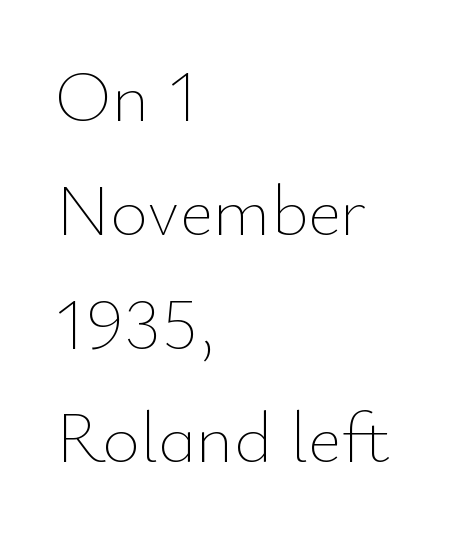
Spacing verdict: proportional, widths tailored to each character. Nothing heavy about these letters — not bold at all. The paragraph shown leans on its left margin. Underlining? Definitely not there. The leading is moderate, giving the passage an even texture.
